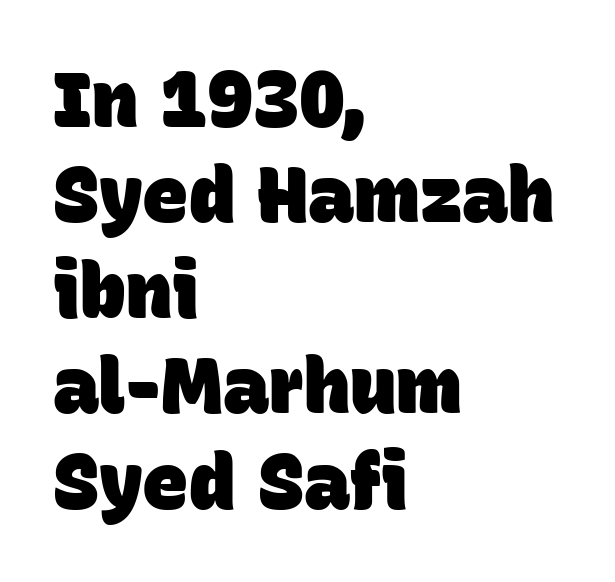
The image shows 77 px heavy sans-serif type; set left-aligned, line spacing 1.24x, normal letter spacing, not underlined; low stroke contrast and a large x-height.
